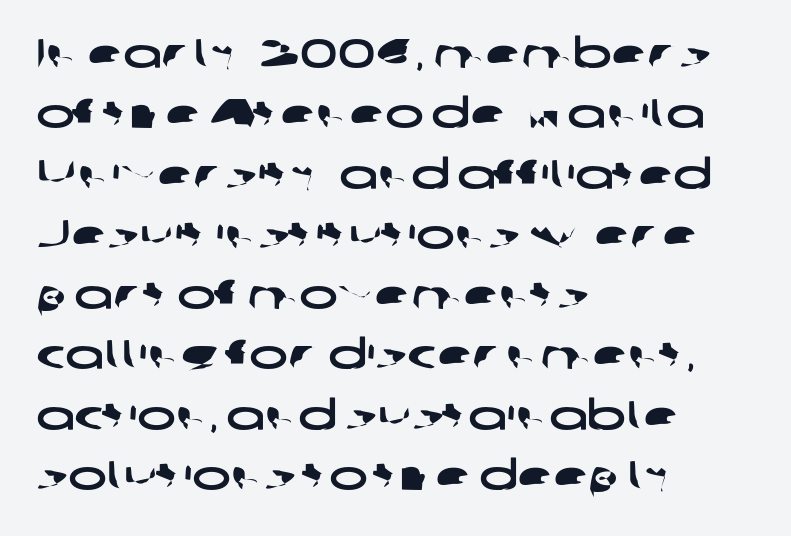
The image shows 41 px wide sans-serif type; set left-aligned, normal line spacing (1.47x), normal letter spacing, not underlined; low stroke contrast and a medium x-height.
